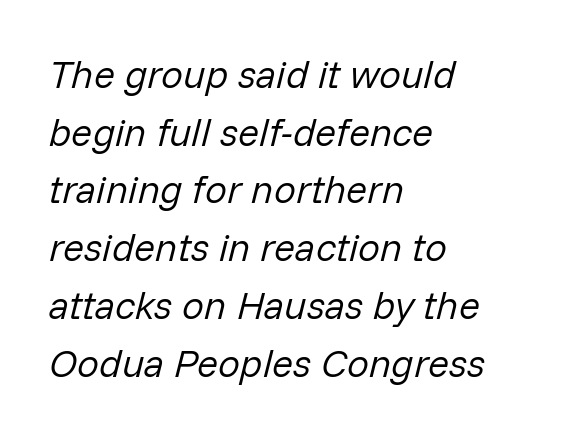
Only glyphs here, with clear space below each row. Between one letter and the next there's only the usual sliver of space. Character widths vary here, with narrow letters taking less room than wide ones. The font is comparable to plain body text, perhaps lighter. Evenly set lines give the paragraph a standard silhouette.
